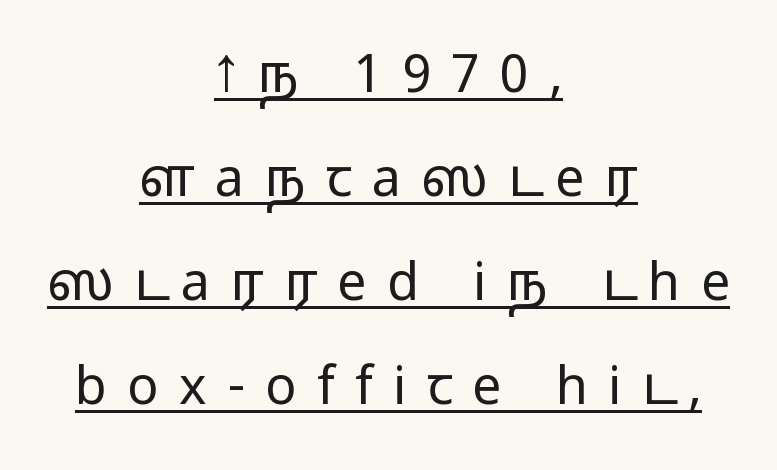
{"serif": "no", "italic": "no", "bold": "no", "weight": "light", "width": "wide", "stroke_contrast": "low", "x_height": "medium", "monospaced": "no", "underline": "yes", "align": "center", "line_spacing": "loose", "line_spacing_ratio": 2.0, "letter_spacing": "wide", "letter_spacing_em": 0.39, "glyph_px": 52}
